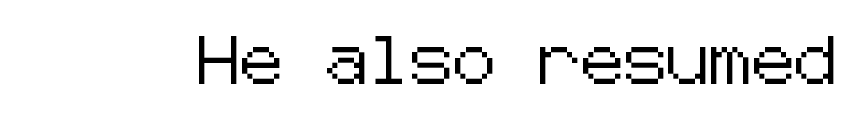
{"serif": "no", "italic": "no", "width": "normal", "stroke_contrast": "low", "x_height": "medium", "underline": "no", "letter_spacing": "normal", "letter_spacing_em": 0.0, "glyph_px": 48}
